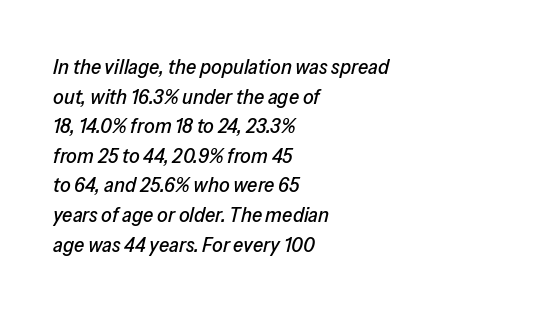
Q: Is the text italic (slanted)? A: Yes, it leans right by about 13 degrees.
Q: Is the text underlined? A: No.
Q: How is the paragraph aligned? A: Left-aligned.
Q: Is the spacing between letters normal or unusually wide? A: Normal.
Q: Is the spacing between lines tight, normal or loose? A: Normal.
